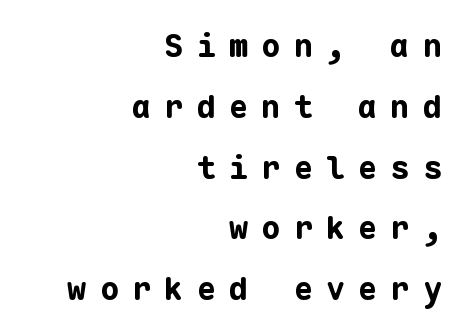
Unlike a traditional serif, this face leaves its strokes unadorned. Horizontally, the lines are justified to the trailing edge only. Caption: bold face, heavy strokes. Think of a typewriter: that constant character pitch is what you see here. Upright lettering throughout.
